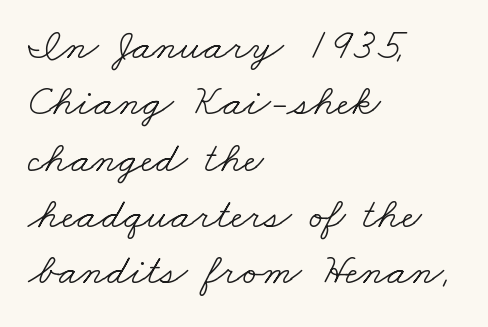
The image shows 44 px light, wide serif type; set left-aligned, normal line spacing (1.28x), normal letter spacing, not underlined; low stroke contrast and a small x-height.
